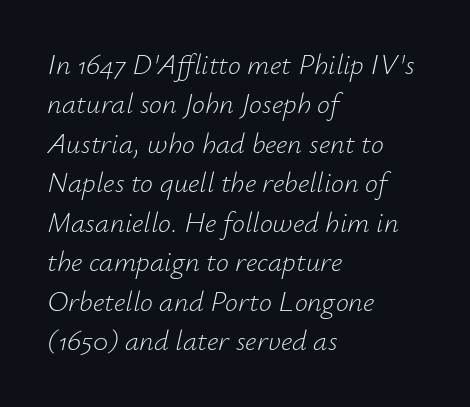
Casual observation: everything's shoved over to the left. The letters sit at their default tracking, neither squeezed nor spread. Italic? Definitely — the glyphs are oblique. The baseline area is clear. The face looks like a standard text weight, possibly lighter. Leading matches the norm, producing a regular column.
